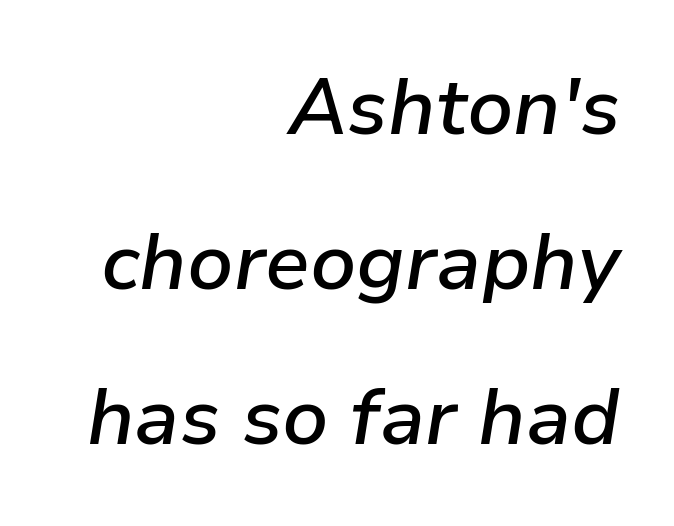
Q: Is the text bold? A: Semi-bold.
Q: Is the text italic (slanted)? A: Yes, it leans right by about 9 degrees.
Q: Is the text underlined? A: No.
Q: How is the paragraph aligned? A: Right-aligned.
Q: Is the spacing between letters normal or unusually wide? A: Normal.
Q: Is the spacing between lines tight, normal or loose? A: Loose.
Q: Width (condensed, normal, or wide)? A: Normal.
Q: Stroke contrast? A: Low.
Q: x-height? A: Medium.
Q: Monospaced? A: No.
